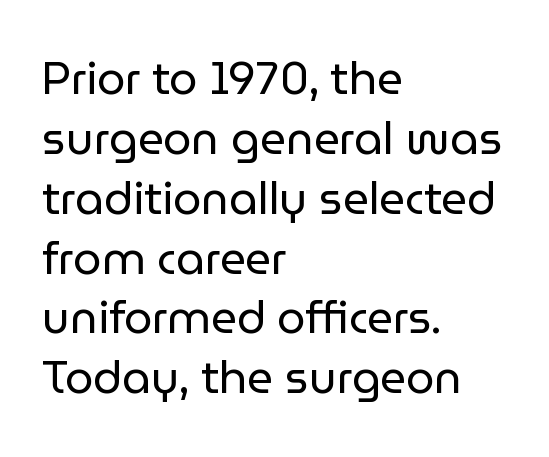
Q: Is the text bold? A: No.
Q: Is the text italic (slanted)? A: No, it is upright.
Q: Is the typeface a serif or a sans-serif typeface? A: Sans-serif.
Q: Is the text underlined? A: No.
Q: How is the paragraph aligned? A: Left-aligned.
Q: Is the spacing between letters normal or unusually wide? A: Normal.
Q: Is the spacing between lines tight, normal or loose? A: Normal.
Q: Width (condensed, normal, or wide)? A: Normal.
Q: Stroke contrast? A: Low.
Q: x-height? A: Medium.
Q: Monospaced? A: No.
